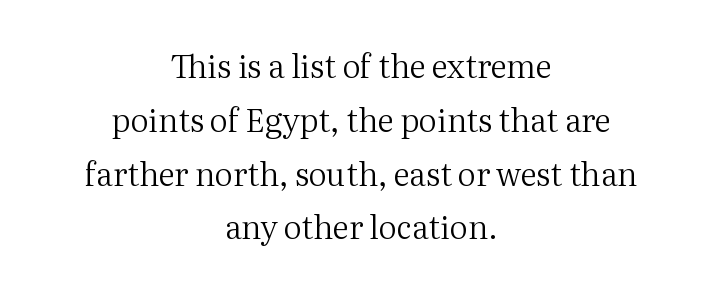
The image shows 32 px regular-weight serif type, upright; set centered, normal line spacing (1.68x), normal letter spacing, not underlined; medium stroke contrast and a medium x-height.
